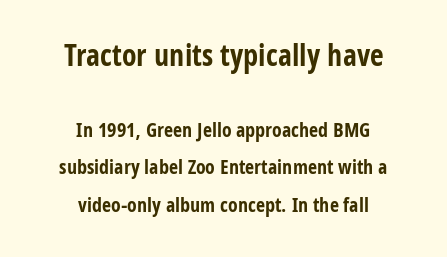
Decoration check: the copy has no underline. The typesetting leans heavy: a genuine bold. You could not count columns in this text — the font is proportionally spaced. Compared with typical body copy, the letter spacing here is the same.
